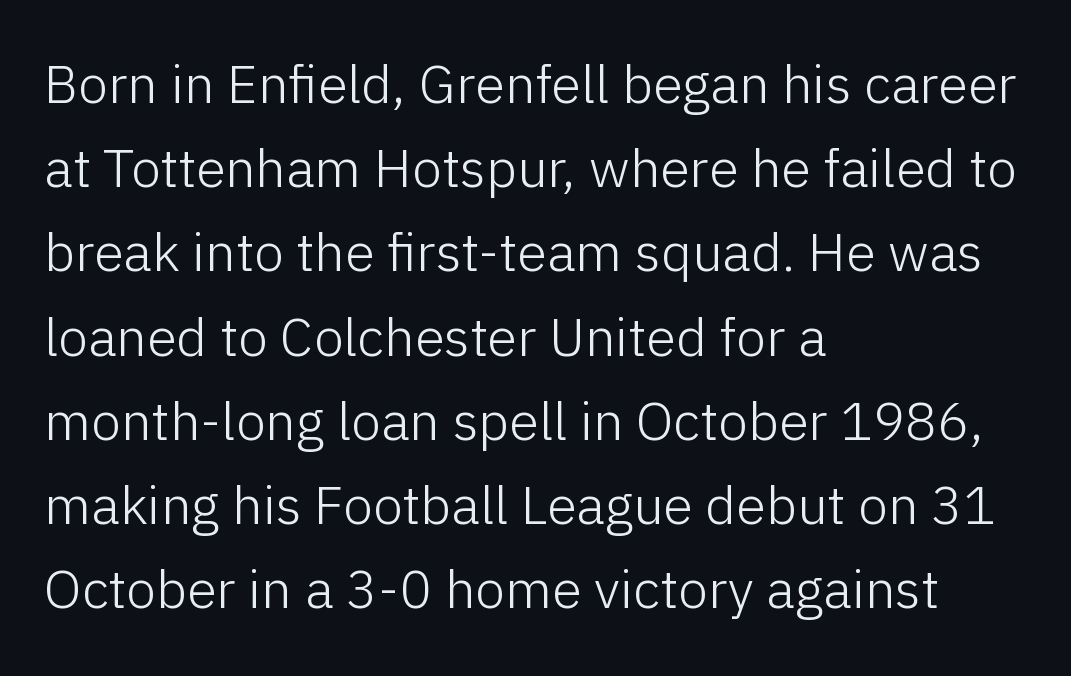
{"serif": "no", "italic": "no", "bold": "no", "weight": "light", "width": "normal", "stroke_contrast": "low", "x_height": "medium", "monospaced": "no", "underline": "no", "align": "left", "line_spacing": "normal", "line_spacing_ratio": 1.56, "letter_spacing": "normal", "letter_spacing_em": 0.0, "glyph_px": 54}
